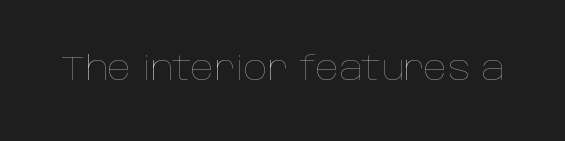
{"italic": "no", "bold": "no", "weight": "thin", "width": "normal", "stroke_contrast": "low", "x_height": "large", "monospaced": "no", "underline": "no", "letter_spacing": "normal", "letter_spacing_em": 0.0, "glyph_px": 33}
